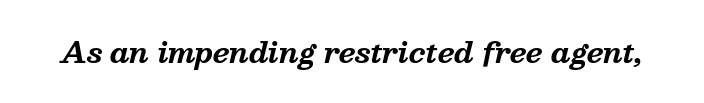
You could not count columns in this text — the font is proportionally spaced. A bare baseline throughout the passage. In terms of weight, the rendering is a true, heavy bold. Yep, that's italic — everything's leaning.
